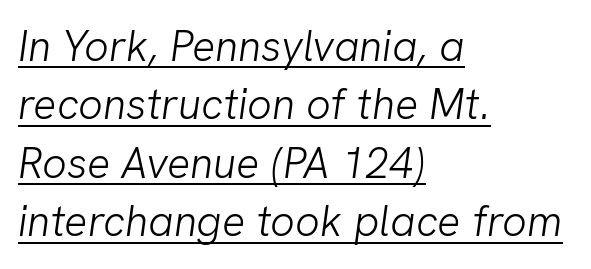
{"serif": "no", "bold": "no", "weight": "light", "width": "normal", "stroke_contrast": "low", "x_height": "medium", "monospaced": "no", "underline": "yes", "align": "left", "line_spacing": "normal", "line_spacing_ratio": 1.36, "letter_spacing": "normal", "letter_spacing_em": 0.0, "glyph_px": 43}
